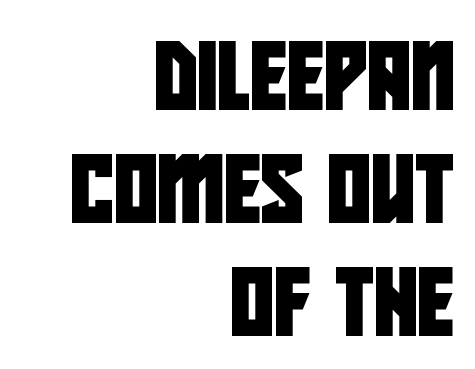
One glance says typical: line gaps are just what's usual. This sample uses plain, unmodified letter spacing. Are there feet on the stems? There aren't — it's a sans. Varying glyph widths throughout — classic text-font behaviour.
